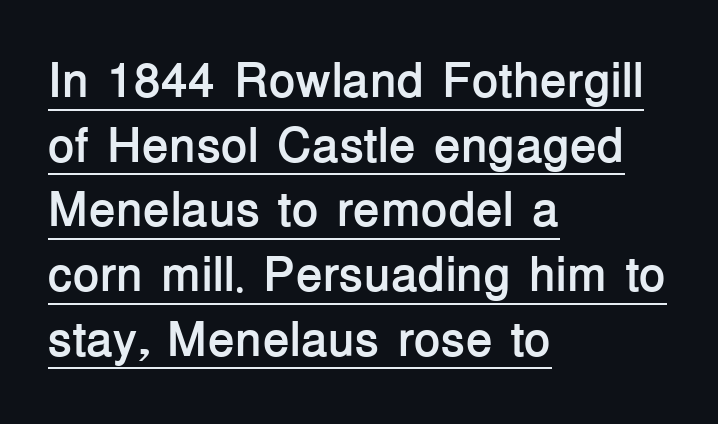
The image shows 49 px semibold sans-serif type, upright; set left-aligned, normal line spacing (1.32x), normal letter spacing, underlined; low stroke contrast and a medium x-height.
